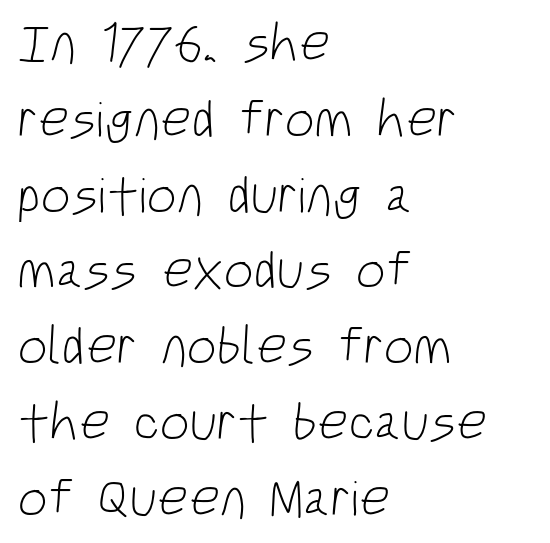
The image shows 53 px light, condensed sans-serif type; set left-aligned, normal line spacing (1.43x), normal letter spacing, not underlined; low stroke contrast and a large x-height.
